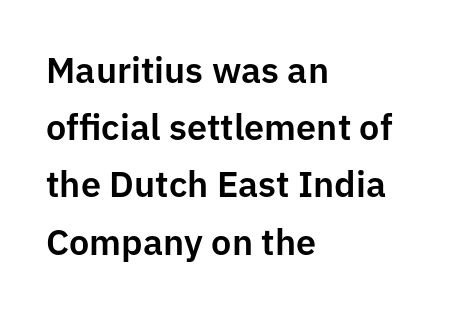
The image shows 36 px sans-serif type, upright; set left-aligned, normal line spacing (1.59x), normal letter spacing, not underlined; low stroke contrast and a medium x-height.
